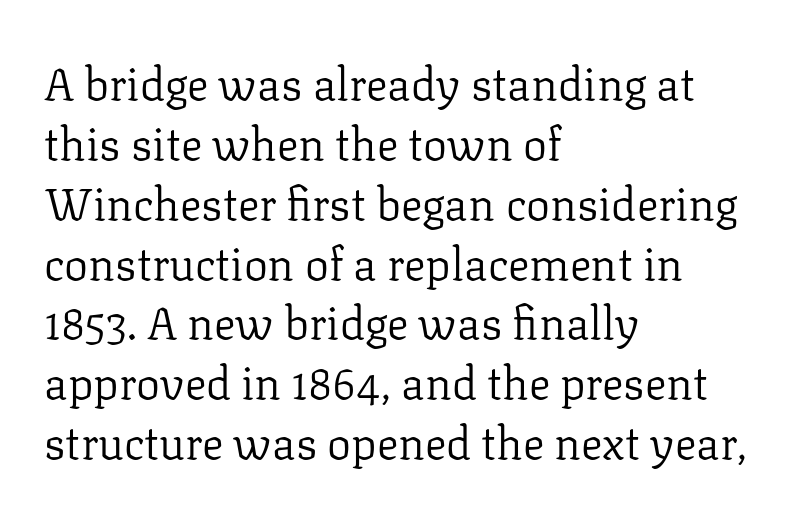
The designer left line spacing at the default. Teacher's note: observe the even left margin — that is flush-left alignment. This sample uses plain, unmodified letter spacing. Spacing verdict: proportional, widths tailored to each character.
